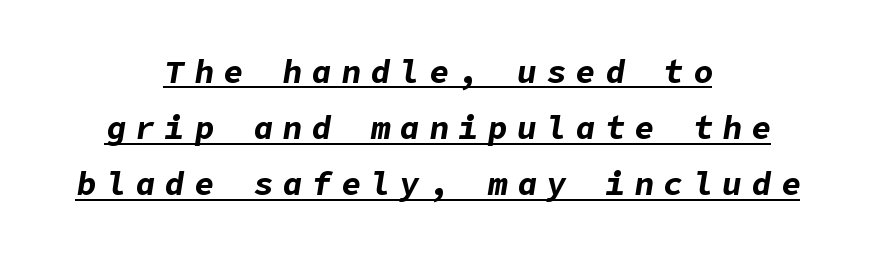
{"italic": "yes", "lean": "right", "slant_degrees": 9, "bold": "yes", "weight": "bold", "width": "normal", "stroke_contrast": "low", "x_height": "medium", "underline": "yes", "align": "center", "line_spacing": "normal", "line_spacing_ratio": 1.7, "letter_spacing": "wide", "letter_spacing_em": 0.29, "glyph_px": 33}
